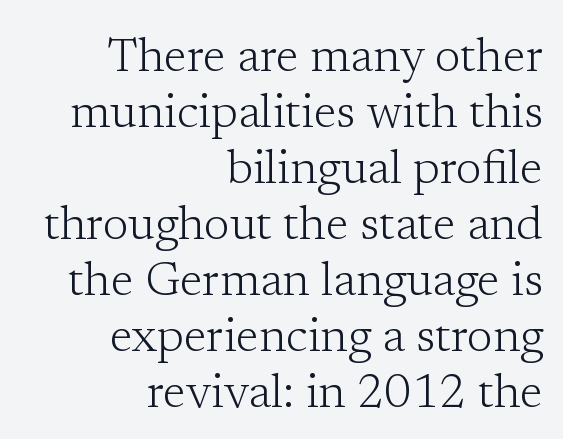
The image shows 47 px light serif type, upright; set right-aligned, line spacing 1.19x, normal letter spacing, not underlined; low stroke contrast and a medium x-height.
